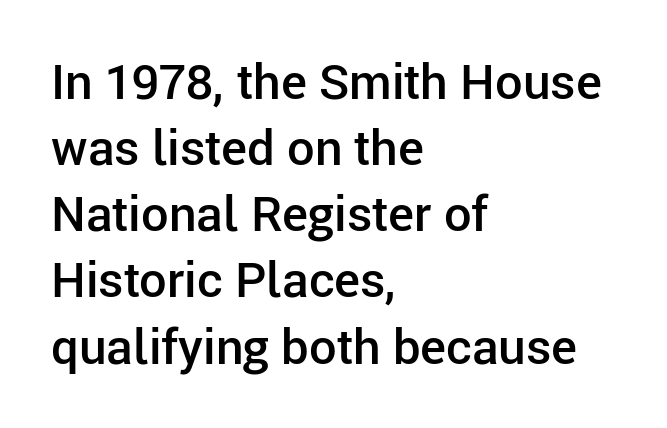
{"serif": "no", "italic": "no", "bold": "semi", "weight": "semibold", "width": "normal", "stroke_contrast": "low", "x_height": "medium", "monospaced": "no", "underline": "no", "align": "left", "line_spacing": "normal", "line_spacing_ratio": 1.35, "letter_spacing": "normal", "letter_spacing_em": 0.0, "glyph_px": 49}
